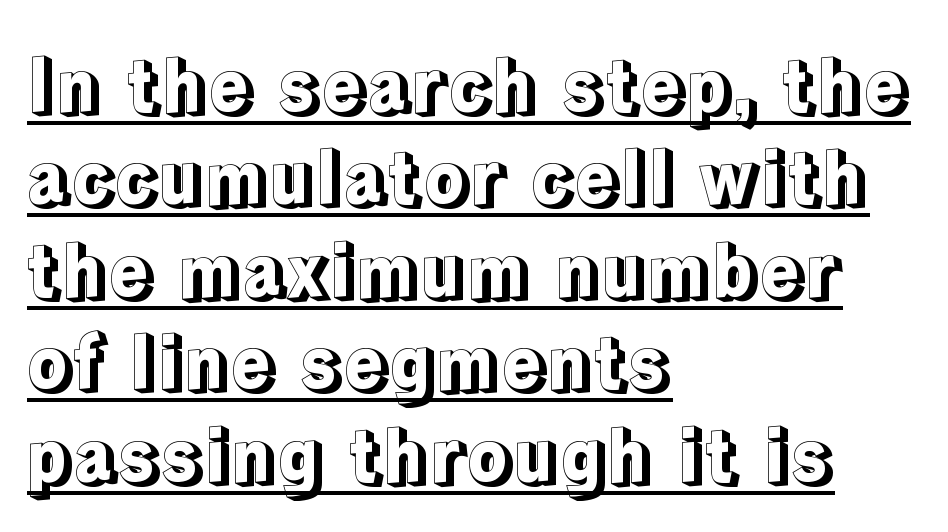
The compositor pushed each line to the left boundary. This sample has the flowing, uneven cadence of proportional lettering. What's the leading like? Ordinary, nothing unusual. Emphasis is given by a line drawn under the lettering. Look at the tracking — it's just the regular setting, nothing added. A typesetter would mark this as roman, not italic.
